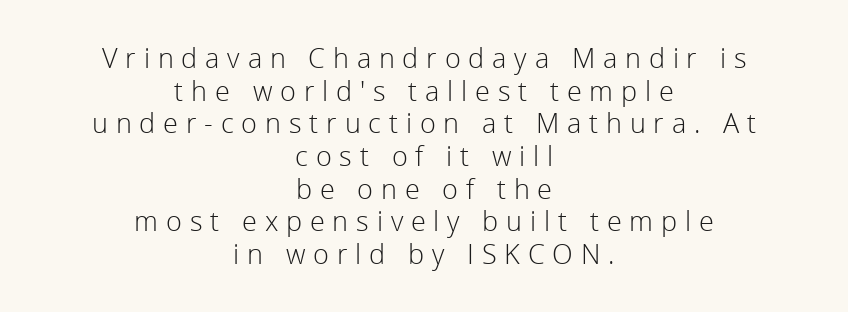
{"italic": "no", "bold": "no", "underline": "no", "align": "center", "line_spacing_ratio": 1.21, "letter_spacing": "wide", "letter_spacing_em": 0.29, "glyph_px": 27}
